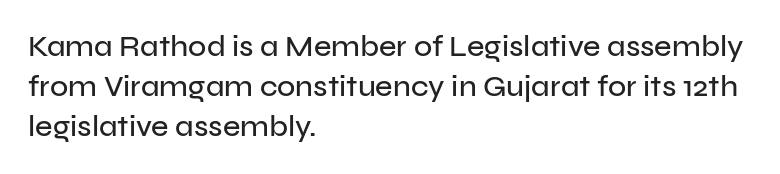
The image shows 30 px sans-serif type, upright; set left-aligned, normal line spacing (1.34x), normal letter spacing, not underlined; low stroke contrast and a medium x-height.
